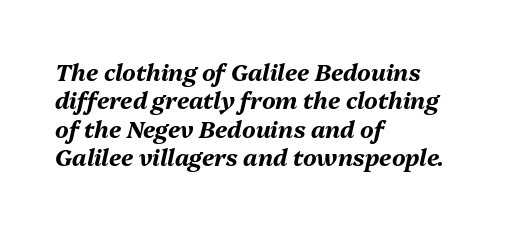
Layout note: lines flush left. The gaps between neighbouring characters are ordinary and unremarkable. Pretty heavy lettering here — definitely bold. The lettering tilts uniformly, giving the passage an italic look. Words float on clear page, feet unadorned.
